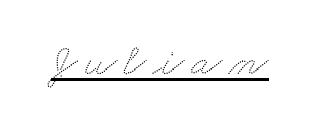
The letters advance in unequal steps, a hallmark of proportional type. A continuous stroke trails under the words, as in a hyperlink.
